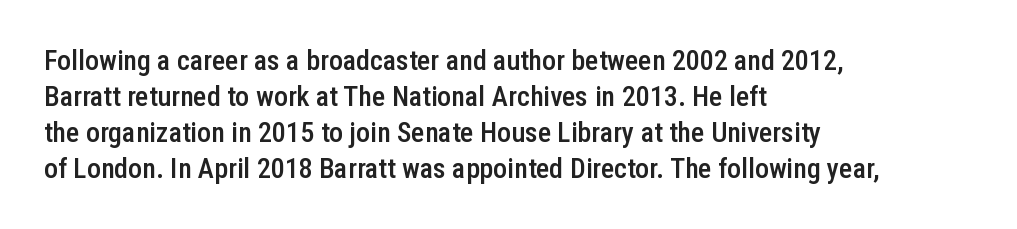
The letters advance in unequal steps, a hallmark of proportional type. You can tell from the bare stems that sans-serif type was used. The font is running at a semibold setting, under full bold. Default kerning and tracking; the words read as compact shapes.
